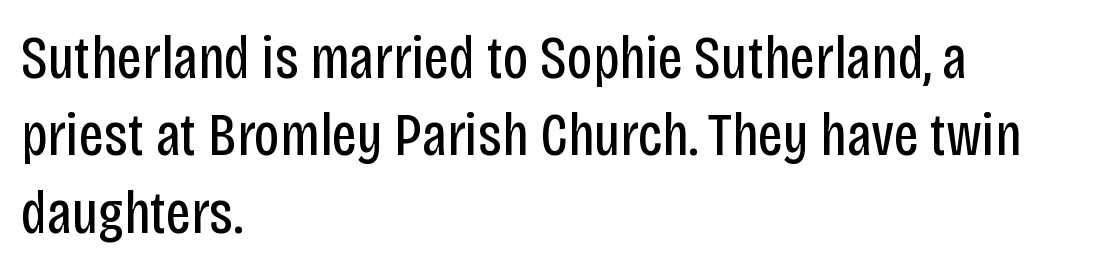
Q: Is the text bold? A: No.
Q: Is the text italic (slanted)? A: No, it is upright.
Q: Is the typeface a serif or a sans-serif typeface? A: Sans-serif.
Q: Is the text underlined? A: No.
Q: How is the paragraph aligned? A: Left-aligned.
Q: Is the spacing between letters normal or unusually wide? A: Normal.
Q: Is the spacing between lines tight, normal or loose? A: Normal.
Q: Width (condensed, normal, or wide)? A: Condensed.
Q: Stroke contrast? A: Low.
Q: x-height? A: Large.
Q: Monospaced? A: No.
